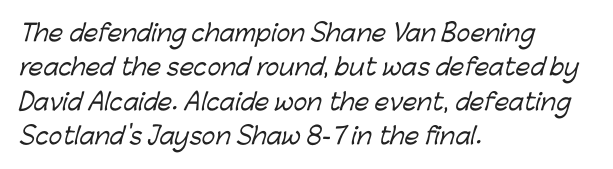
A clean baseline with only descenders dipping below it. Here the glyphs are tracked normally, forming tight word shapes. The typesetter chose a ragged-right arrangement here. Normally led — the rows are evenly, conventionally spaced.
